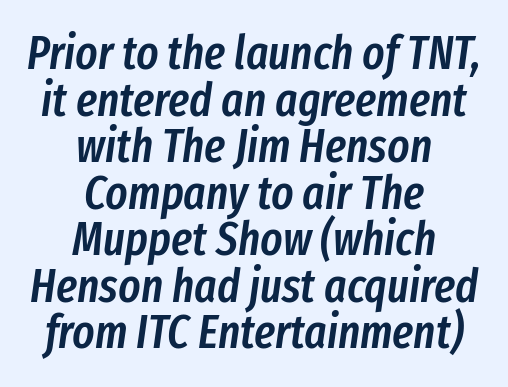
The image shows 47 px semibold, condensed type, italic (leaning right); set centered, tight line spacing (0.99x), normal letter spacing, not underlined; low stroke contrast and a medium x-height.
